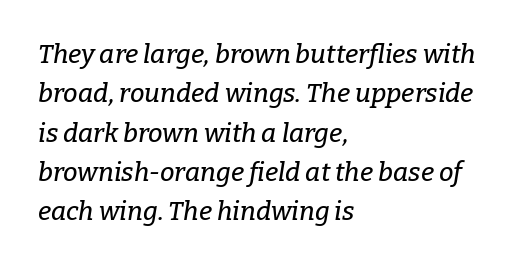
{"italic": "yes", "lean": "right", "slant_degrees": 9, "underline": "no", "align": "left", "line_spacing": "normal", "line_spacing_ratio": 1.51, "letter_spacing": "normal", "letter_spacing_em": 0.0, "glyph_px": 26}
